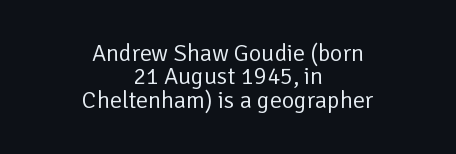
The image shows 24 px text type, upright; set centered, tight line spacing (0.97x), normal letter spacing, not underlined.
